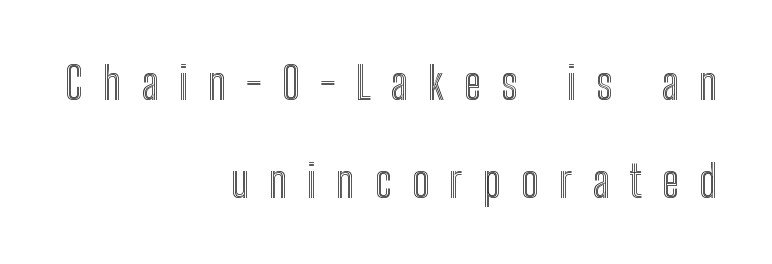
The image shows 45 px condensed type, upright; set right-aligned, loose line spacing (2.18x), unusually wide letter spacing (+0.45 em), not underlined; a medium x-height.
